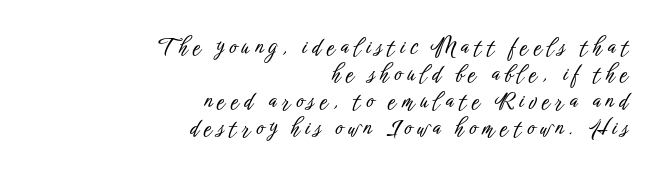
The image shows 22 px text type; set right-aligned, line spacing 1.22x, unusually wide letter spacing (+0.25 em), not underlined.
